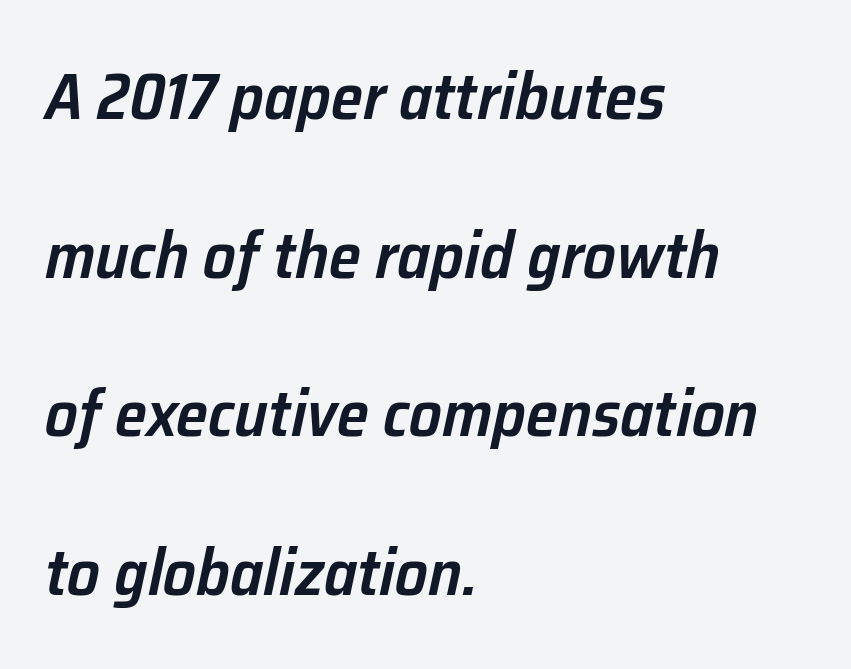
Q: Is the text bold? A: Semi-bold.
Q: Is the text italic (slanted)? A: Yes, it leans right by about 12 degrees.
Q: Is the text underlined? A: No.
Q: How is the paragraph aligned? A: Left-aligned.
Q: Is the spacing between letters normal or unusually wide? A: Normal.
Q: Is the spacing between lines tight, normal or loose? A: Loose.
Q: Width (condensed, normal, or wide)? A: Normal.
Q: Stroke contrast? A: Low.
Q: x-height? A: Medium.
Q: Monospaced? A: No.
